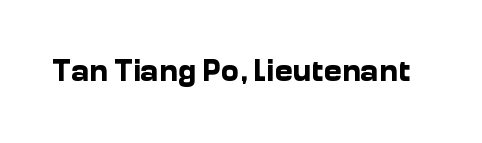
Q: Is the text bold? A: Yes.
Q: Is the text italic (slanted)? A: No, it is upright.
Q: Is the typeface a serif or a sans-serif typeface? A: Sans-serif.
Q: Is the text underlined? A: No.
Q: Is the spacing between letters normal or unusually wide? A: Normal.
Q: Width (condensed, normal, or wide)? A: Normal.
Q: Stroke contrast? A: Low.
Q: x-height? A: Medium.
Q: Monospaced? A: No.
